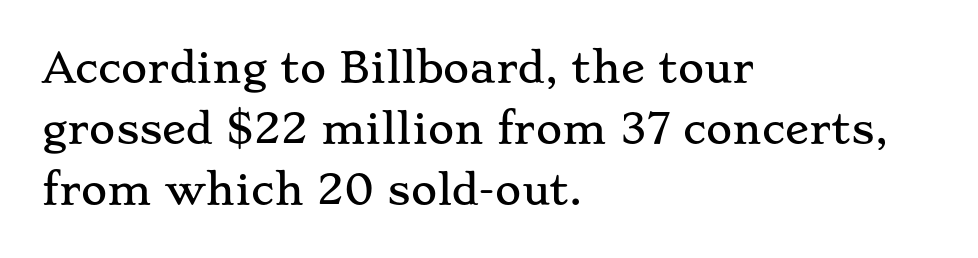
Q: Is the text italic (slanted)? A: No, it is upright.
Q: Is the typeface a serif or a sans-serif typeface? A: Serif.
Q: Is the text underlined? A: No.
Q: How is the paragraph aligned? A: Left-aligned.
Q: Is the spacing between letters normal or unusually wide? A: Normal.
Q: Is the spacing between lines tight, normal or loose? A: Normal.
Q: Width (condensed, normal, or wide)? A: Wide.
Q: Stroke contrast? A: Low.
Q: x-height? A: Small.
Q: Monospaced? A: No.
